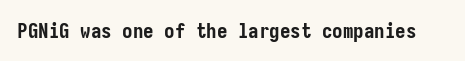
The letterforms sit shoulder to shoulder at normal distance. These lines were composed using upright roman letters. Check the space under the baseline: it is left empty. The sample has been set heavy, in full bold.
